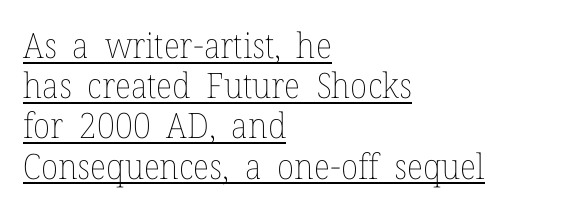
{"italic": "no", "bold": "no", "weight": "thin", "width": "normal", "stroke_contrast": "low", "x_height": "medium", "monospaced": "no", "underline": "yes", "align": "left", "line_spacing": "tight", "line_spacing_ratio": 1.15, "letter_spacing": "normal", "letter_spacing_em": 0.0, "glyph_px": 35}
